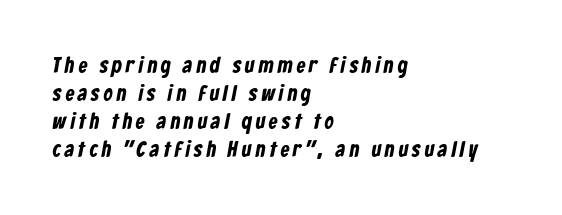
{"underline": "no", "align": "left", "line_spacing": "normal", "line_spacing_ratio": 1.28, "glyph_px": 22}
